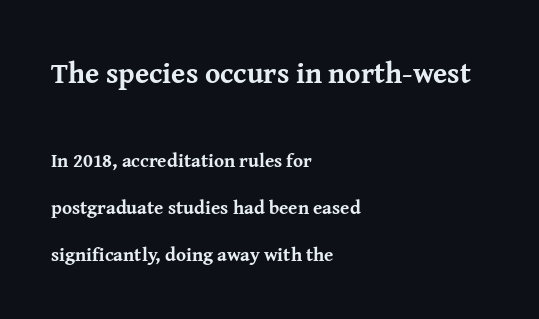
The image shows 29 px bold serif type, upright; set left-aligned, loose line spacing (2.47x), normal letter spacing, not underlined; the first (top) block is 1.53x larger; medium stroke contrast and a medium x-height.
